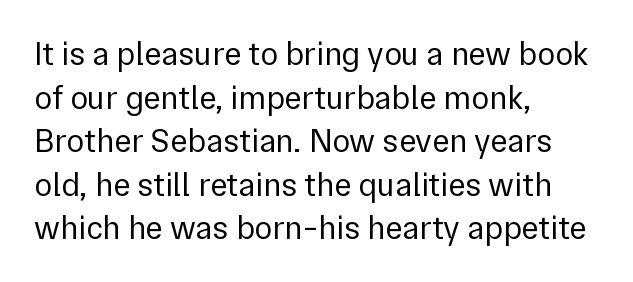
Q: Is the text bold? A: No.
Q: Is the text italic (slanted)? A: No, it is upright.
Q: Is the typeface a serif or a sans-serif typeface? A: Sans-serif.
Q: Is the text underlined? A: No.
Q: How is the paragraph aligned? A: Left-aligned.
Q: Is the spacing between letters normal or unusually wide? A: Normal.
Q: Is the spacing between lines tight, normal or loose? A: Normal.
Q: Width (condensed, normal, or wide)? A: Normal.
Q: Stroke contrast? A: Low.
Q: x-height? A: Medium.
Q: Monospaced? A: No.
